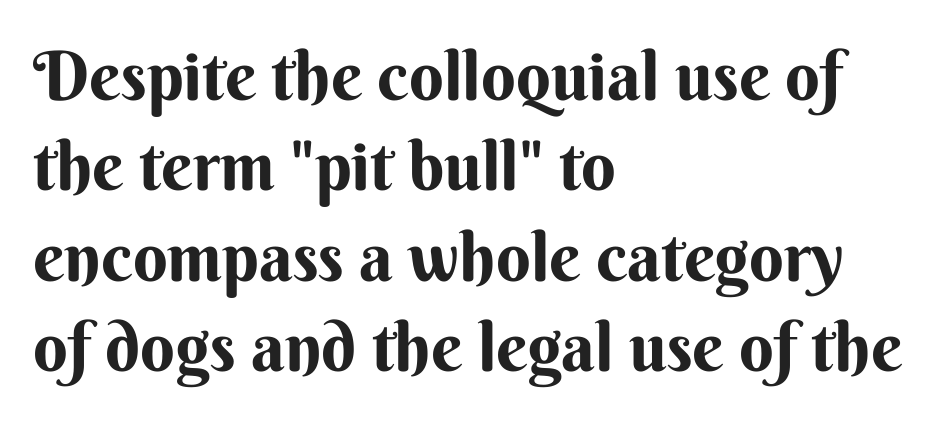
Q: Is the text bold? A: Yes.
Q: Is the text italic (slanted)? A: No, it is upright.
Q: Is the typeface a serif or a sans-serif typeface? A: Sans-serif.
Q: Is the text underlined? A: No.
Q: How is the paragraph aligned? A: Left-aligned.
Q: Is the spacing between letters normal or unusually wide? A: Normal.
Q: Is the spacing between lines tight, normal or loose? A: Normal.
Q: Width (condensed, normal, or wide)? A: Normal.
Q: Stroke contrast? A: Medium.
Q: x-height? A: Small.
Q: Monospaced? A: No.
